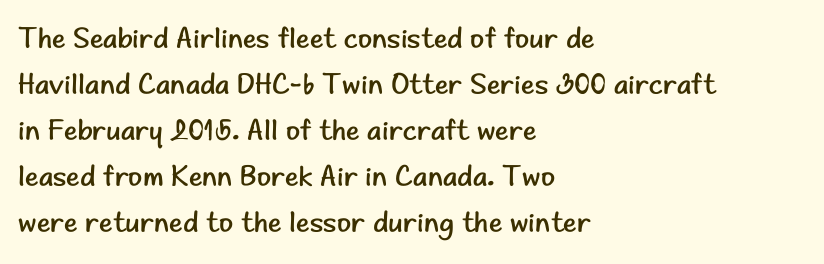
{"serif": "no", "italic": "no", "bold": "no", "weight": "regular", "width": "normal", "stroke_contrast": "low", "x_height": "small", "monospaced": "no", "underline": "no", "align": "left", "line_spacing": "normal", "line_spacing_ratio": 1.59, "letter_spacing": "normal", "letter_spacing_em": 0.0, "glyph_px": 29}
